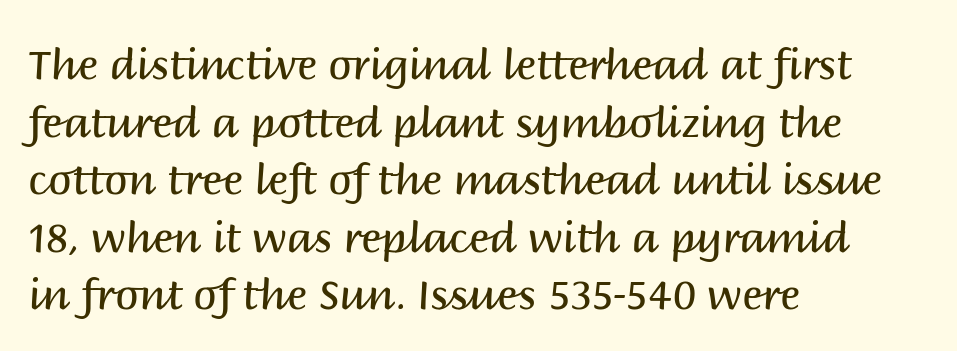
The image shows 42 px regular-weight sans-serif type; set left-aligned, normal line spacing (1.37x), normal letter spacing, not underlined; medium stroke contrast and a large x-height.
